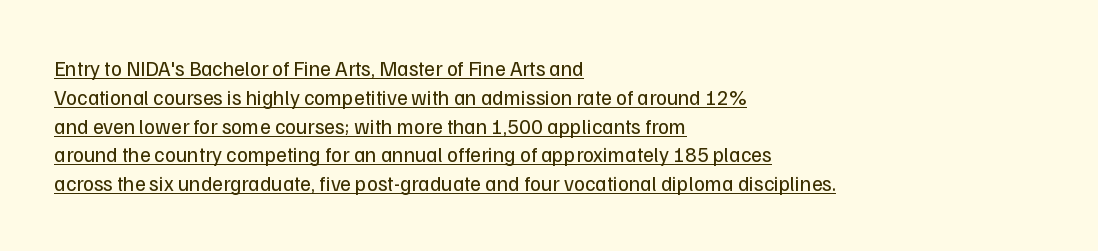
The image shows 21 px text type, upright; set left-aligned, normal line spacing (1.37x), normal letter spacing, underlined.
